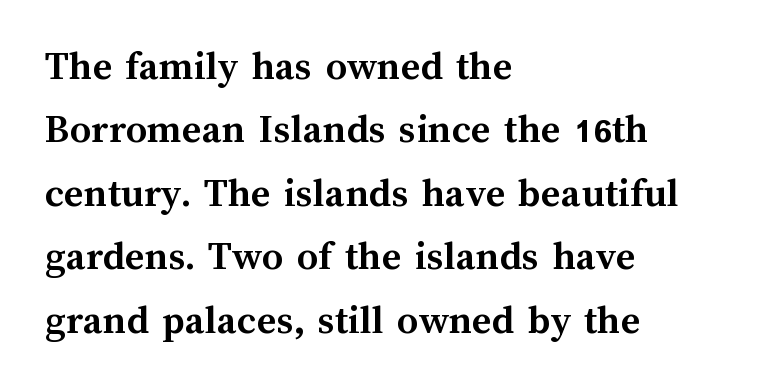
The image shows 42 px semibold type, upright; set left-aligned, normal line spacing (1.51x), normal letter spacing, not underlined; medium stroke contrast and a medium x-height.
